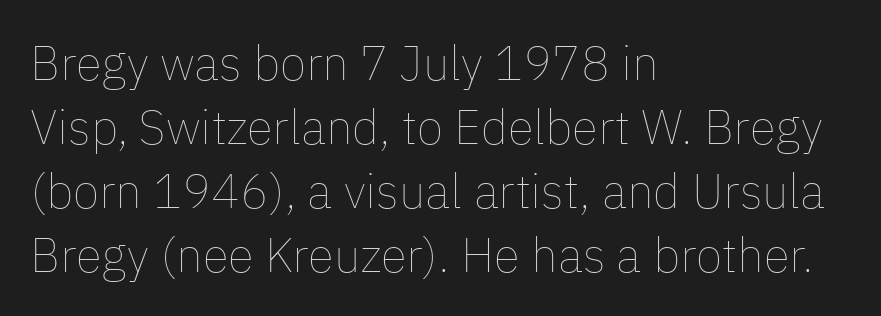
{"italic": "no", "bold": "no", "weight": "thin", "width": "normal", "stroke_contrast": "low", "x_height": "medium", "monospaced": "no", "underline": "no", "align": "left", "line_spacing": "normal", "line_spacing_ratio": 1.33, "letter_spacing": "normal", "letter_spacing_em": 0.0, "glyph_px": 48}
